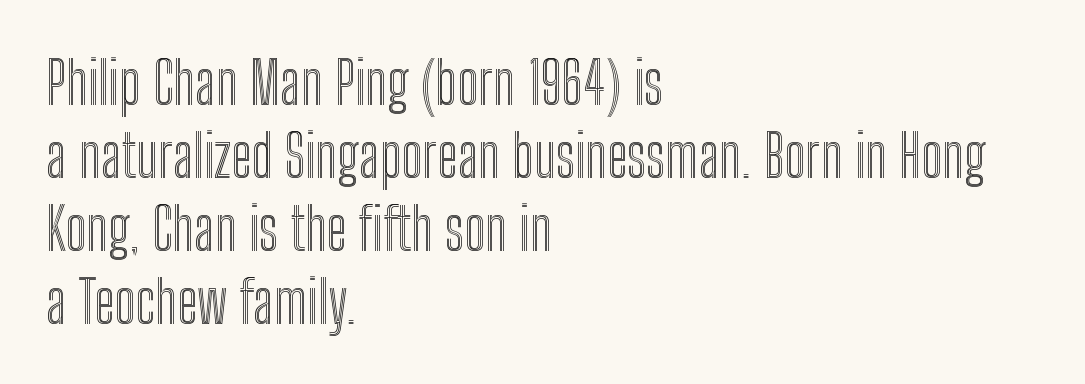
Italic: no, the glyphs are upright roman. Leftover space on each line is placed entirely after the last word. No extra tracking has been applied to these lines. Decoration check: the copy has no underline. Note the varied advance widths — an 'i' is clearly narrower than an 'm'.
